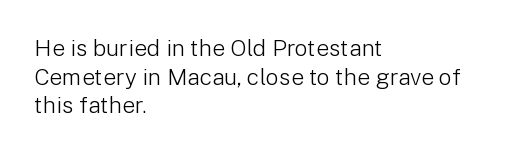
The image shows 23 px text type, upright; set left-aligned, normal line spacing (1.25x), normal letter spacing, not underlined.
